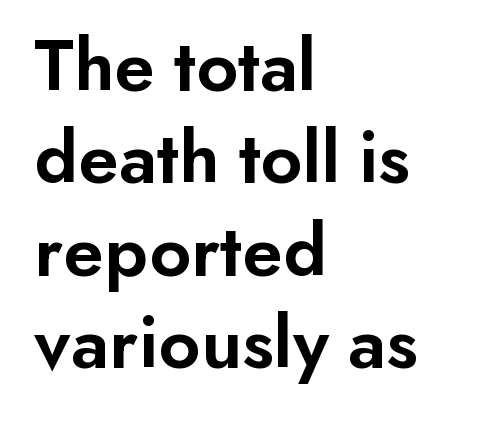
Q: Is the text bold? A: Semi-bold.
Q: Is the text italic (slanted)? A: No, it is upright.
Q: Is the typeface a serif or a sans-serif typeface? A: Sans-serif.
Q: Is the text underlined? A: No.
Q: How is the paragraph aligned? A: Left-aligned.
Q: Is the spacing between letters normal or unusually wide? A: Normal.
Q: Width (condensed, normal, or wide)? A: Normal.
Q: Stroke contrast? A: Low.
Q: x-height? A: Small.
Q: Monospaced? A: No.
